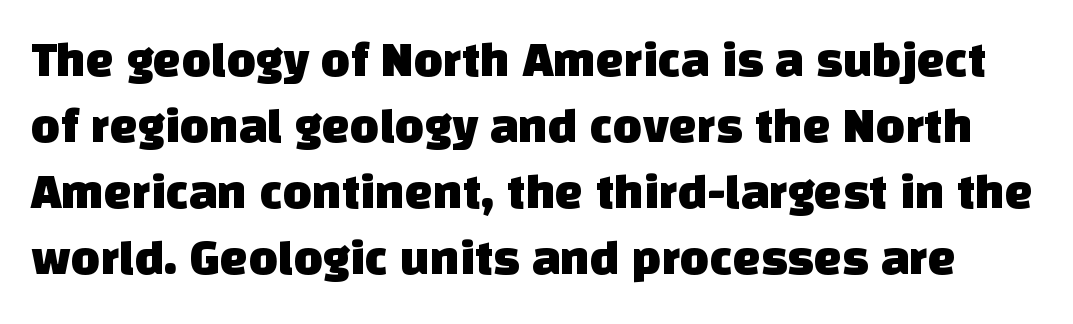
Q: Is the typeface a serif or a sans-serif typeface? A: Sans-serif.
Q: Is the text underlined? A: No.
Q: Is the spacing between letters normal or unusually wide? A: Normal.
Q: Is the spacing between lines tight, normal or loose? A: Normal.
Q: Width (condensed, normal, or wide)? A: Normal.
Q: Stroke contrast? A: Low.
Q: x-height? A: Large.
Q: Monospaced? A: No.
